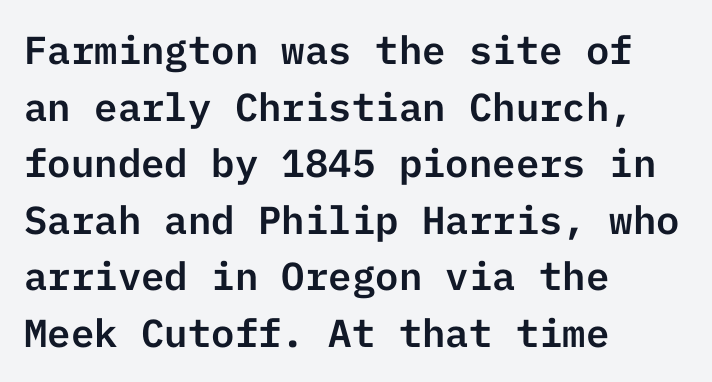
{"serif": "no", "italic": "no", "width": "normal", "stroke_contrast": "low", "x_height": "medium", "underline": "no", "align": "left", "line_spacing": "normal", "line_spacing_ratio": 1.45, "letter_spacing": "normal", "letter_spacing_em": 0.0, "glyph_px": 39}
